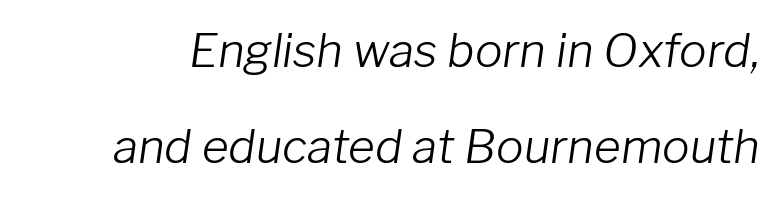
Honestly, there is no underline to notice here at all. The rendering uses a large line-height, opening up the rows. Posture: slanted. These glyphs show unthickened strokes, regular width or finer.
